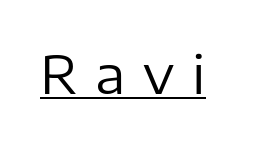
Quick note: not italic, upright. Stroke mass is kept to a normal reading level or below. The line texture is sparse and dotted thanks to wide tracking. Observe the absence of serifs on each vertical stroke in this sample. This sample has the flowing, uneven cadence of proportional lettering.
